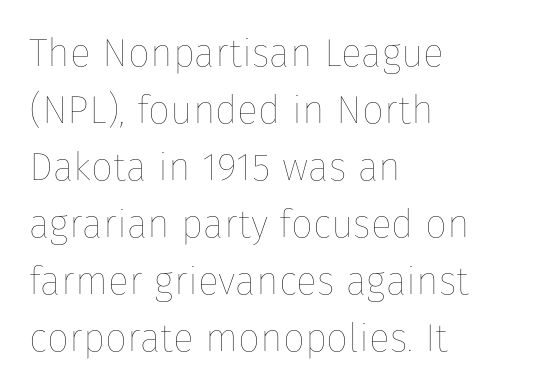
Q: Is the text bold? A: No.
Q: Is the text italic (slanted)? A: No, it is upright.
Q: Is the text underlined? A: No.
Q: How is the paragraph aligned? A: Left-aligned.
Q: Is the spacing between letters normal or unusually wide? A: Normal.
Q: Is the spacing between lines tight, normal or loose? A: Normal.
Q: Width (condensed, normal, or wide)? A: Normal.
Q: Stroke contrast? A: Low.
Q: x-height? A: Medium.
Q: Monospaced? A: No.
